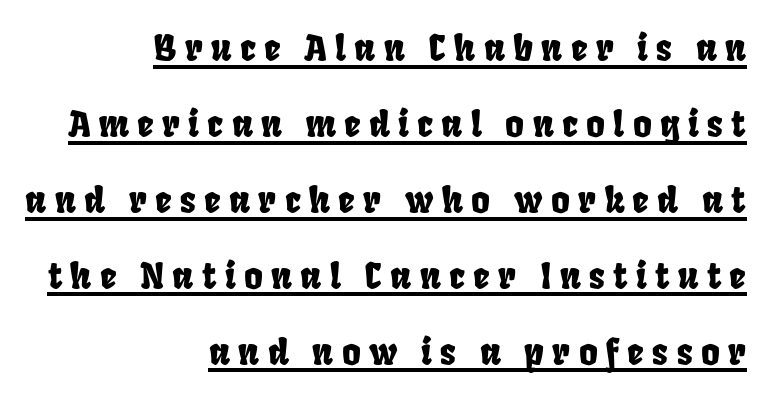
Spacing verdict: proportional, widths tailored to each character. This rendering employs a face without finishing strokes, i.e., a sans-serif. What's the leading like? Stretched, with rows far apart. The words here are underlined. These lines are set flush right with a ragged left edge.
